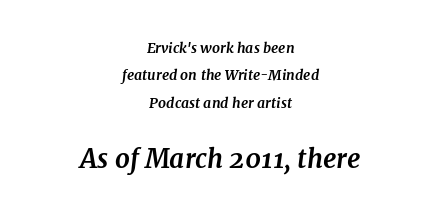
{"italic": "yes", "lean": "right", "slant_degrees": 7, "bold": "yes", "underline": "no", "align": "center", "line_spacing": "loose", "line_spacing_ratio": 1.96, "letter_spacing": "normal", "letter_spacing_em": 0.0, "larger_block": "second", "size_ratio": 1.86, "glyph_px": 26}
